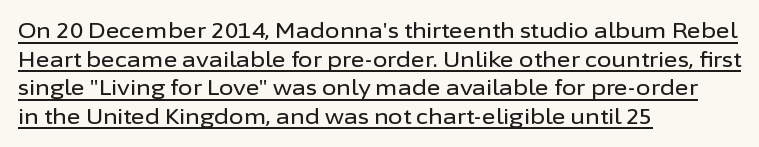
The image shows 21 px text type, upright; set left-aligned, normal line spacing (1.36x), normal letter spacing, underlined.
